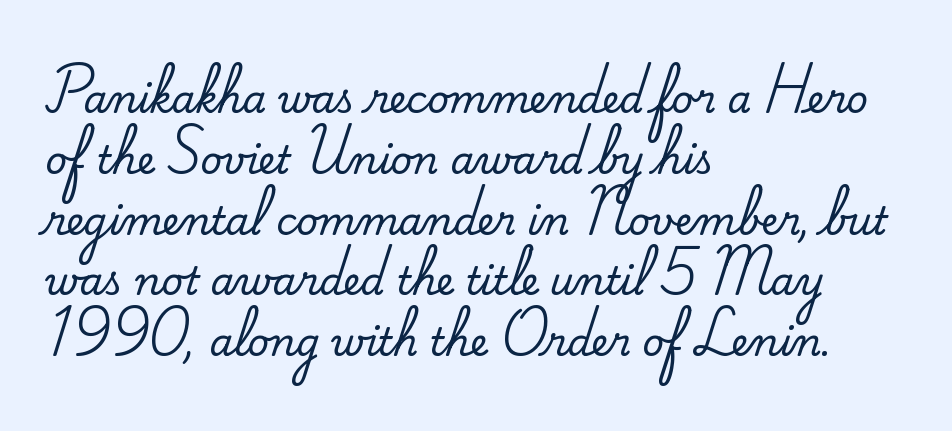
The rendering uses natural spacing where letterforms have individual widths. The rows are spaced the way most documents space them. You can tell from the footed stems that serif type was used. Letter spacing: default. Where is the straight margin? On the left.
